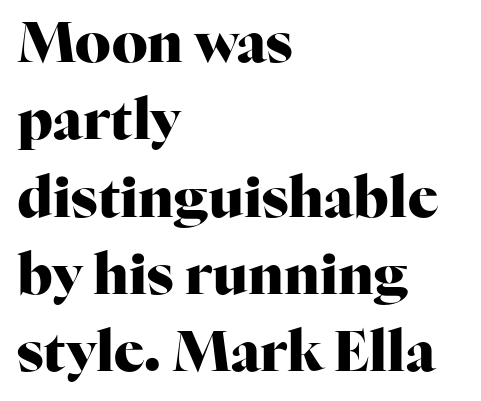
{"serif": "yes", "italic": "no", "bold": "yes", "weight": "heavy", "width": "normal", "stroke_contrast": "high", "x_height": "medium", "monospaced": "no", "underline": "no", "align": "left", "line_spacing": "normal", "line_spacing_ratio": 1.38, "letter_spacing": "normal", "letter_spacing_em": 0.0, "glyph_px": 56}
